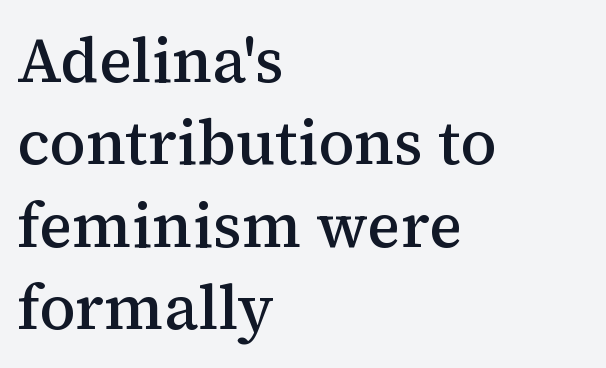
{"serif": "yes", "italic": "no", "bold": "semi", "weight": "semibold", "width": "normal", "stroke_contrast": "medium", "x_height": "medium", "monospaced": "no", "underline": "no", "align": "left", "line_spacing": "normal", "line_spacing_ratio": 1.33, "letter_spacing": "normal", "letter_spacing_em": 0.0, "glyph_px": 62}
